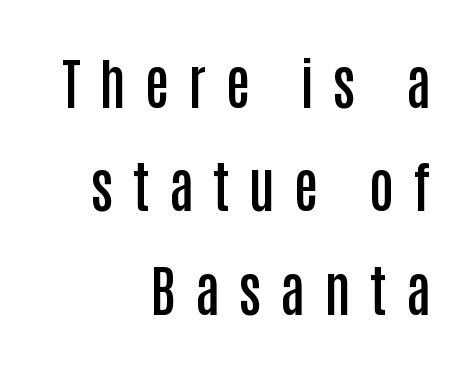
{"serif": "no", "italic": "no", "bold": "semi", "weight": "semibold", "width": "condensed", "stroke_contrast": "low", "x_height": "large", "monospaced": "no", "underline": "no", "align": "right", "line_spacing_ratio": 1.88, "letter_spacing": "wide", "letter_spacing_em": 0.35, "glyph_px": 55}
